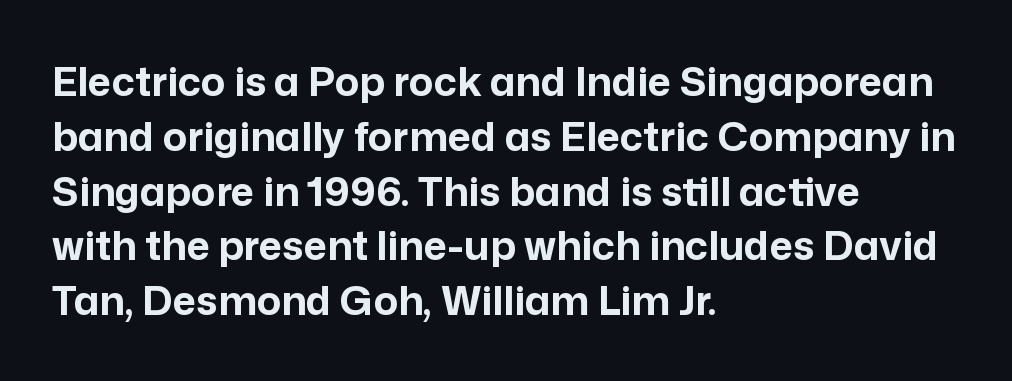
{"serif": "no", "italic": "no", "bold": "yes", "weight": "bold", "width": "normal", "stroke_contrast": "low", "x_height": "medium", "monospaced": "no", "underline": "no", "align": "left", "line_spacing": "normal", "line_spacing_ratio": 1.37, "letter_spacing": "normal", "letter_spacing_em": 0.0, "glyph_px": 40}
